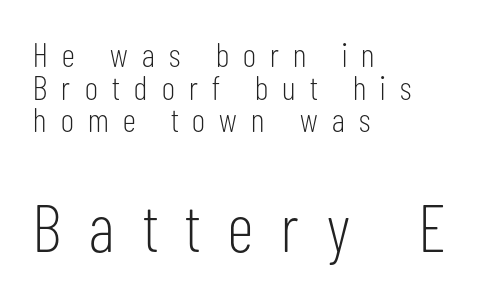
Q: Is the text bold? A: No.
Q: Is the text italic (slanted)? A: No, it is upright.
Q: Is the typeface a serif or a sans-serif typeface? A: Sans-serif.
Q: Is the text underlined? A: No.
Q: How is the paragraph aligned? A: Left-aligned.
Q: Is the spacing between letters normal or unusually wide? A: Unusually wide.
Q: Is the spacing between lines tight, normal or loose? A: Tight.
Q: Which block of text is set in a larger size, the first (top) or the second (bottom)? A: The second (bottom) one.
Q: Width (condensed, normal, or wide)? A: Condensed.
Q: Stroke contrast? A: Low.
Q: x-height? A: Medium.
Q: Monospaced? A: No.
